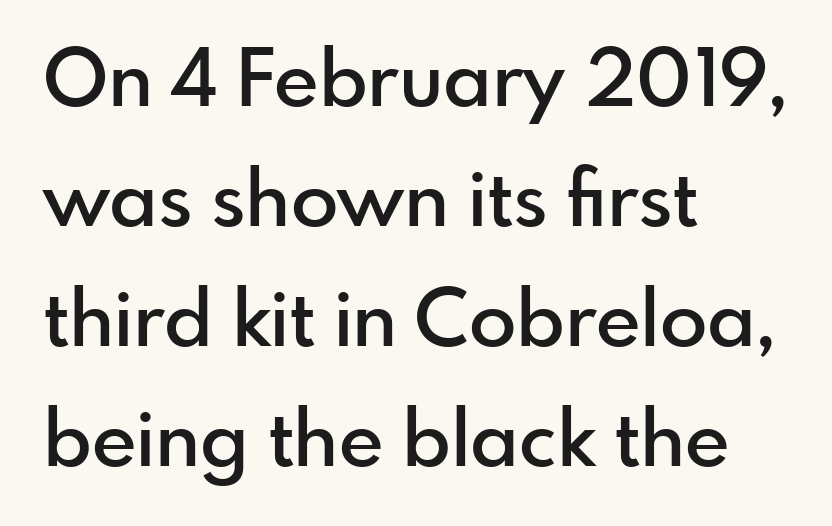
The passage shown is semibold, sitting just below true bold. The type sits square on the baseline with zero lean. The designer went with a sans here, leaving each stem footless. Interline gaps are of average width in this sample.
